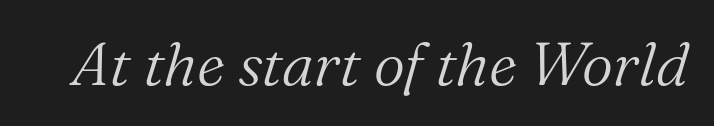
Q: Is the text bold? A: No.
Q: Is the text italic (slanted)? A: Yes, it leans right by about 16 degrees.
Q: Is the typeface a serif or a sans-serif typeface? A: Serif.
Q: Is the text underlined? A: No.
Q: Is the spacing between letters normal or unusually wide? A: Normal.
Q: Width (condensed, normal, or wide)? A: Normal.
Q: Stroke contrast? A: Medium.
Q: x-height? A: Medium.
Q: Monospaced? A: No.
